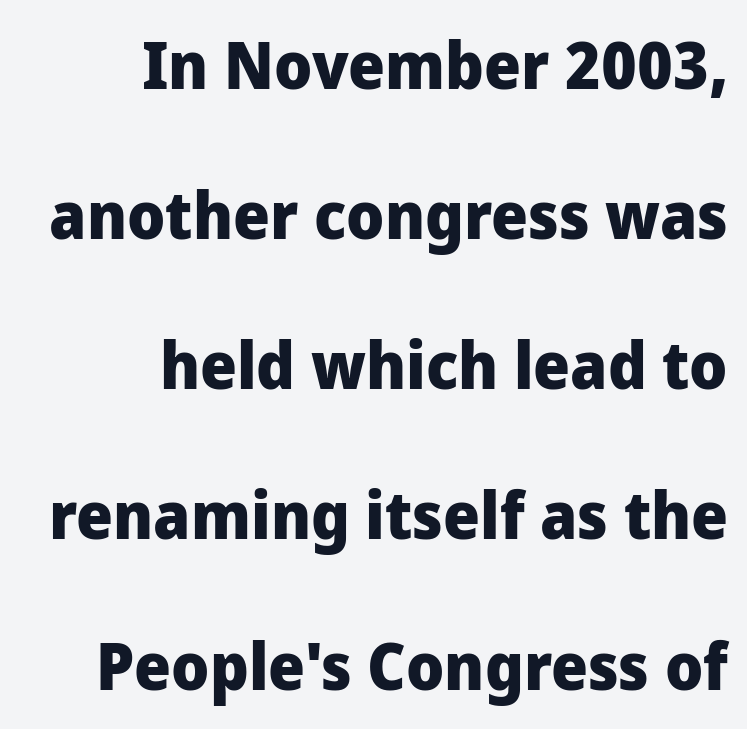
How would I describe the line gaps? Wide and relaxed. No extra tracking has been applied to these lines. The passage shown is not underscored anywhere. The axis of the letterforms is exactly vertical.
